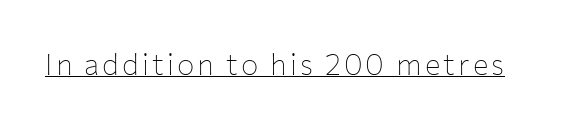
{"serif": "no", "italic": "no", "bold": "no", "weight": "thin", "width": "normal", "stroke_contrast": "low", "x_height": "medium", "monospaced": "no", "underline": "yes", "glyph_px": 29}
